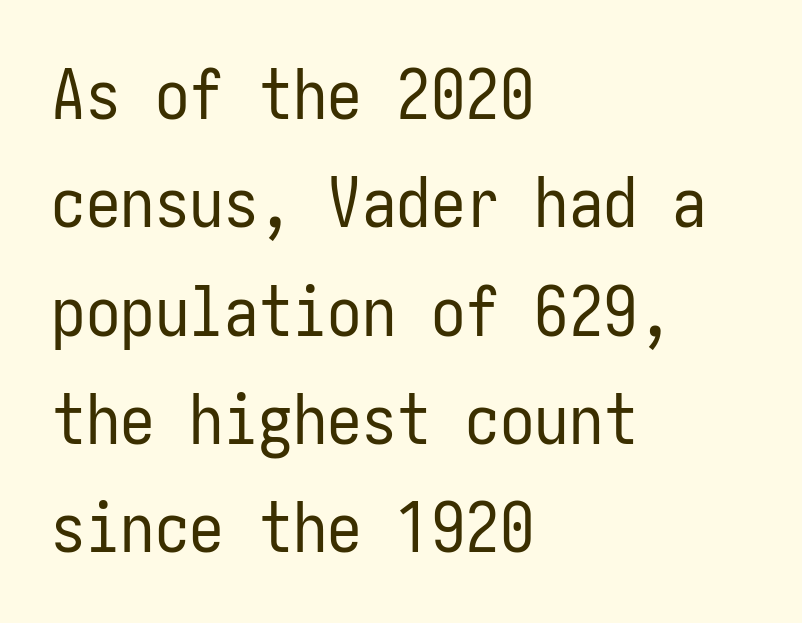
Every character sits straight up, as roman type does. The block of text has a typical density, with ordinary space between rows. The baseline area is clear. This is sans-serif lettering, the kind often seen on screens and signage. The lines in this sample share a left origin and differ only in where they stop.
